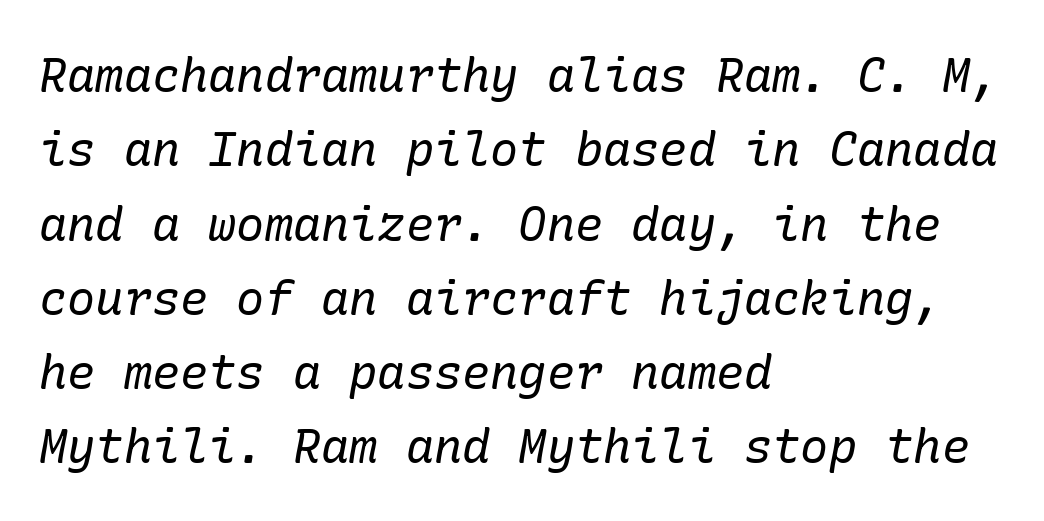
Q: Is the text bold? A: No.
Q: Is the text italic (slanted)? A: Yes, it leans right by about 10 degrees.
Q: Is the typeface a serif or a sans-serif typeface? A: Sans-serif.
Q: Is the text underlined? A: No.
Q: How is the paragraph aligned? A: Left-aligned.
Q: Is the spacing between letters normal or unusually wide? A: Normal.
Q: Is the spacing between lines tight, normal or loose? A: Normal.
Q: Width (condensed, normal, or wide)? A: Normal.
Q: Stroke contrast? A: Low.
Q: x-height? A: Medium.
